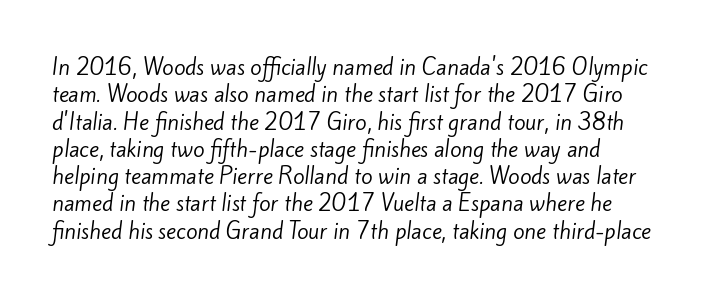
{"bold": "no", "underline": "no", "align": "left", "line_spacing": "normal", "line_spacing_ratio": 1.3, "letter_spacing": "normal", "letter_spacing_em": 0.0, "glyph_px": 21}
